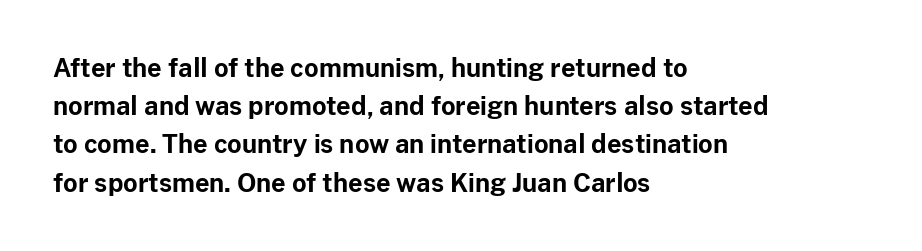
{"italic": "no", "bold": "yes", "underline": "no", "align": "left", "line_spacing": "normal", "line_spacing_ratio": 1.53, "letter_spacing": "normal", "letter_spacing_em": 0.0, "glyph_px": 25}
